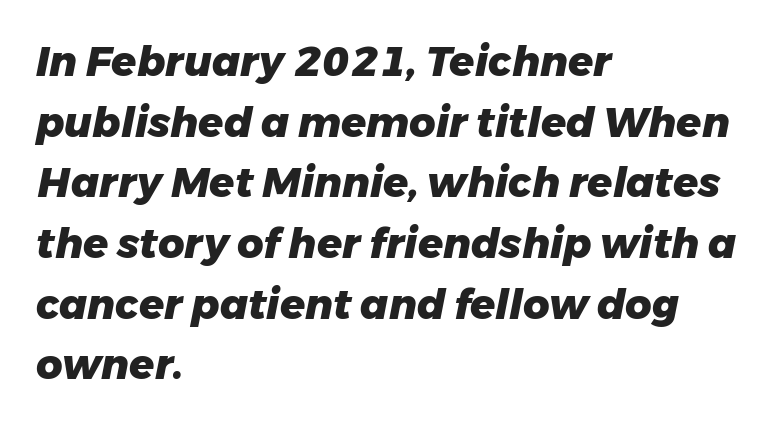
{"italic": "yes", "lean": "right", "slant_degrees": 11, "bold": "yes", "weight": "heavy", "width": "normal", "stroke_contrast": "low", "x_height": "medium", "monospaced": "no", "underline": "no", "align": "left", "line_spacing": "normal", "line_spacing_ratio": 1.48, "letter_spacing": "normal", "letter_spacing_em": 0.0, "glyph_px": 41}
